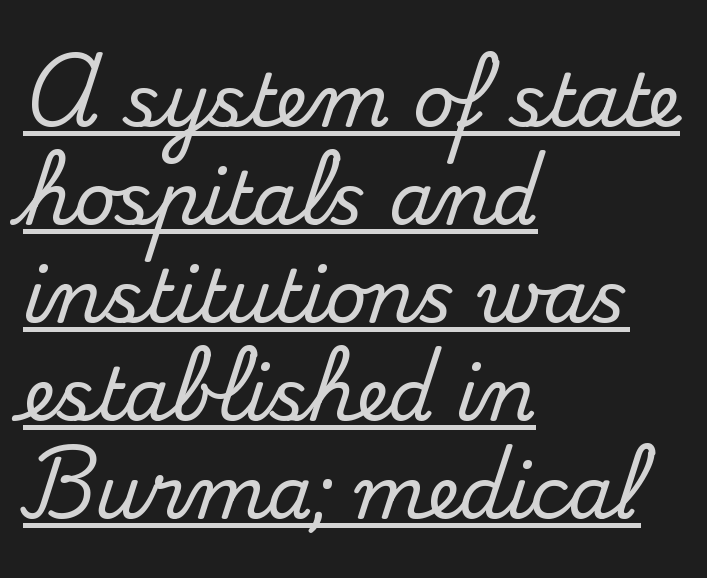
{"width": "normal", "stroke_contrast": "medium", "x_height": "small", "monospaced": "no", "underline": "yes", "align": "left", "line_spacing": "normal", "line_spacing_ratio": 1.36, "letter_spacing": "normal", "letter_spacing_em": 0.0, "glyph_px": 72}
